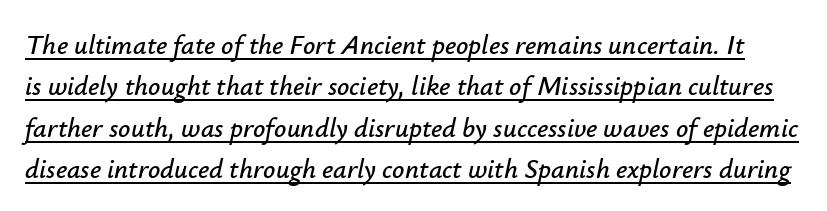
Q: Is the text italic (slanted)? A: Yes, it leans right by about 12 degrees.
Q: Is the text underlined? A: Yes.
Q: Is the spacing between letters normal or unusually wide? A: Normal.
Q: Is the spacing between lines tight, normal or loose? A: Normal.
